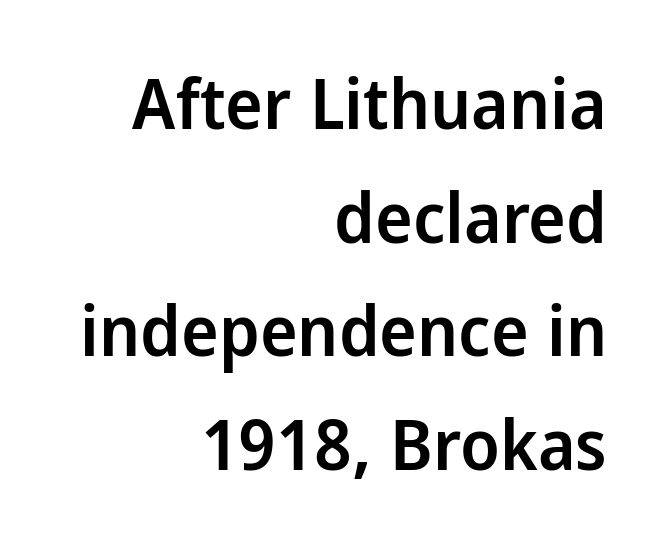
This rendering leaves character spacing at its baseline value. A fair bit of extra ink — the face is semibold, not bold. The area under the type is left untouched. The passage is arranged like a letterhead date or caption credit — flush right. The type sits square on the baseline with zero lean.
